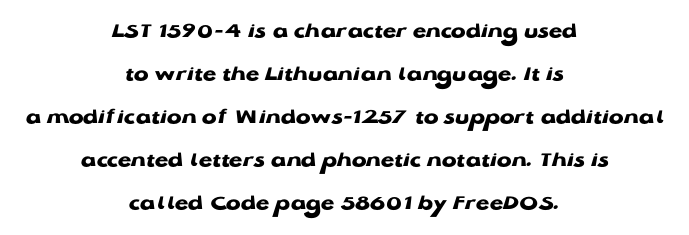
Tracking value appears to be zero — textbook default spacing. Leading: increased. Line starts and ends both wander, symmetrically. A clean baseline with only descenders dipping below it. The letters are bold, with thick, heavy strokes.
